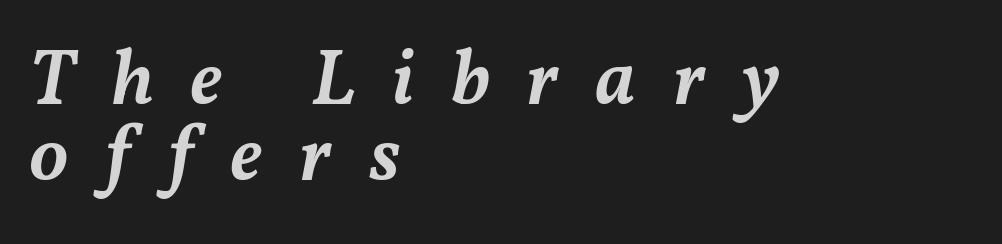
The glyphs have the mass of a demibold cut, below bold. The line-height multiplier appears low, near solid setting. The space directly below the letters is spotless. The lettering tilts uniformly, giving the passage an italic look. Teacher's note: observe the even left margin — that is flush-left alignment. Note the varied advance widths — an 'i' is clearly narrower than an 'm'.
